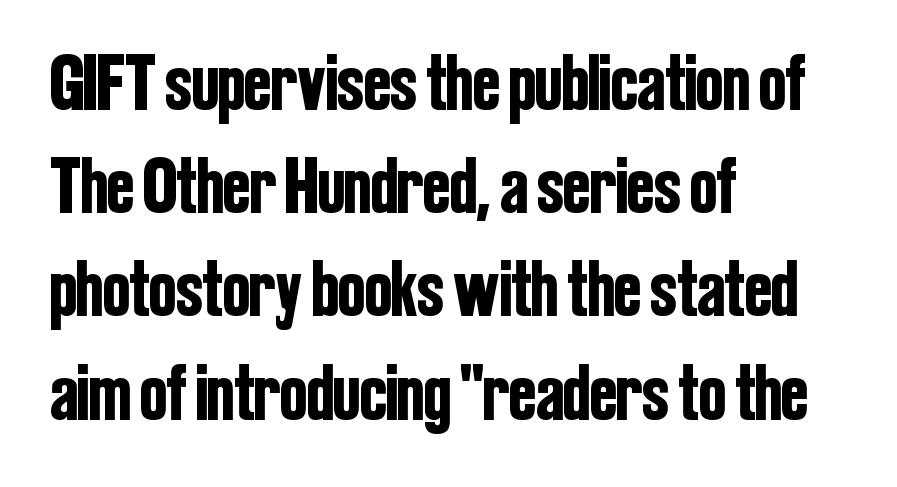
I'd call this a sans setting — the letters go barefoot. Quick note: underline off. This block has exactly the height ordinary leading produces. If you drew a line through each stem, it would be perfectly vertical. The typesetter chose a ragged-right arrangement here. Varying glyph widths throughout — classic text-font behaviour.
